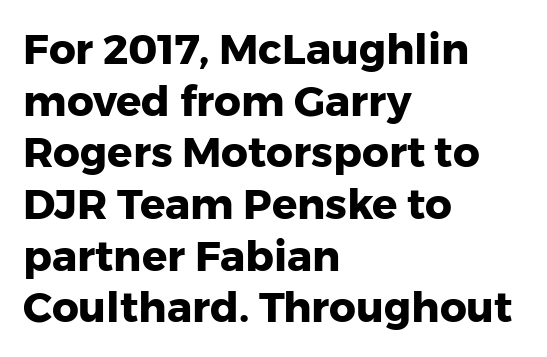
The image shows 42 px heavy sans-serif type, upright; set left-aligned, line spacing 1.23x, normal letter spacing, not underlined; low stroke contrast and a medium x-height.
